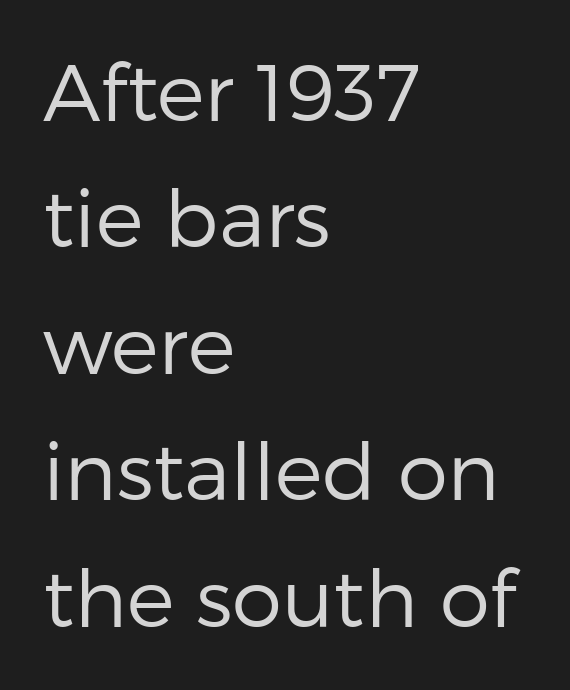
The image shows 80 px regular-weight sans-serif type, upright; set left-aligned, normal line spacing (1.58x), normal letter spacing, not underlined; low stroke contrast and a medium x-height.
